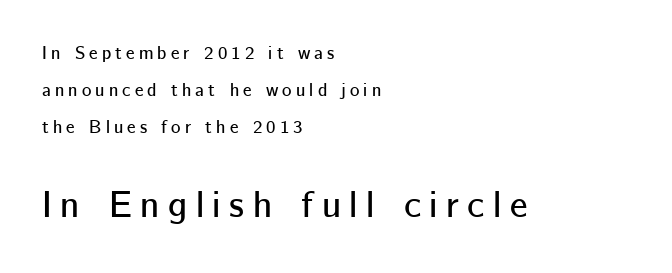
Q: Is the text italic (slanted)? A: No, it is upright.
Q: Is the typeface a serif or a sans-serif typeface? A: Sans-serif.
Q: Is the text underlined? A: No.
Q: How is the paragraph aligned? A: Left-aligned.
Q: Is the spacing between letters normal or unusually wide? A: Unusually wide.
Q: Is the spacing between lines tight, normal or loose? A: Loose.
Q: Which block of text is set in a larger size, the first (top) or the second (bottom)? A: The second (bottom) one.
Q: Width (condensed, normal, or wide)? A: Normal.
Q: Stroke contrast? A: Low.
Q: x-height? A: Medium.
Q: Monospaced? A: No.
